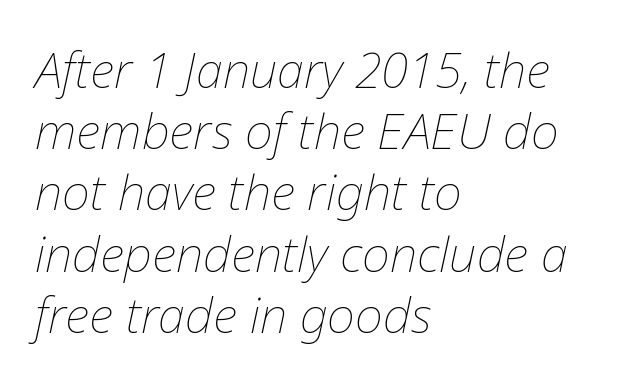
This rendering leaves character spacing at its baseline value. Heft: none added — not bold. This rendering uses left alignment, leaving the right contour irregular. The axis of the letterforms is tilted away from vertical.
